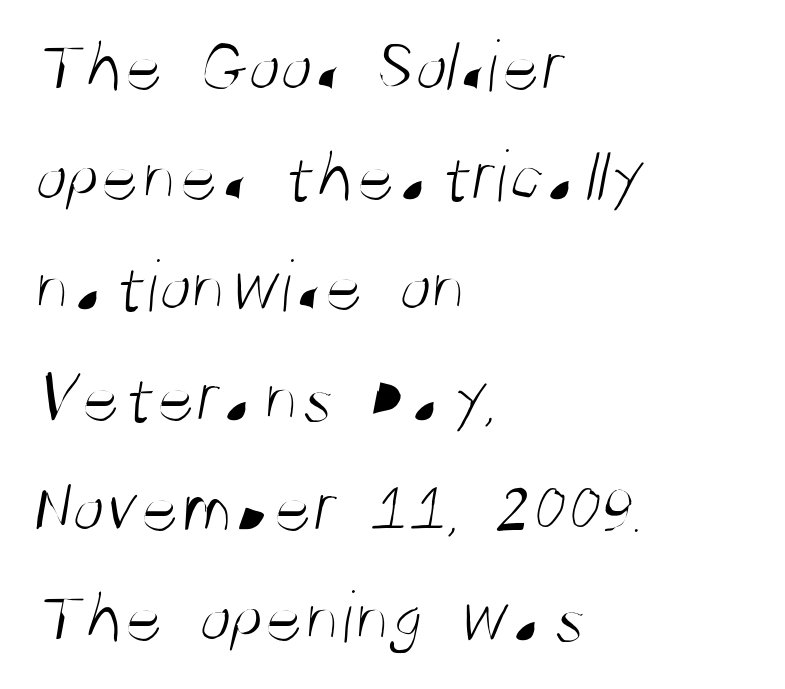
{"serif": "no", "bold": "no", "weight": "light", "width": "condensed", "stroke_contrast": "medium", "x_height": "large", "monospaced": "no", "underline": "no", "align": "left", "line_spacing": "normal", "line_spacing_ratio": 1.47, "letter_spacing": "normal", "letter_spacing_em": 0.0, "glyph_px": 75}
